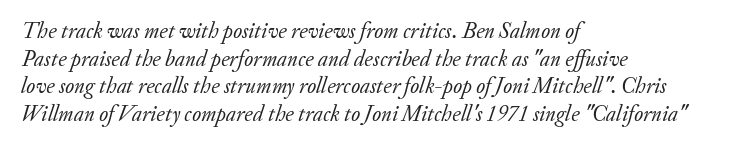
{"italic": "yes", "lean": "right", "slant_degrees": 20, "bold": "no", "underline": "no", "align": "left", "line_spacing": "normal", "line_spacing_ratio": 1.26, "letter_spacing": "normal", "letter_spacing_em": 0.0, "glyph_px": 22}
